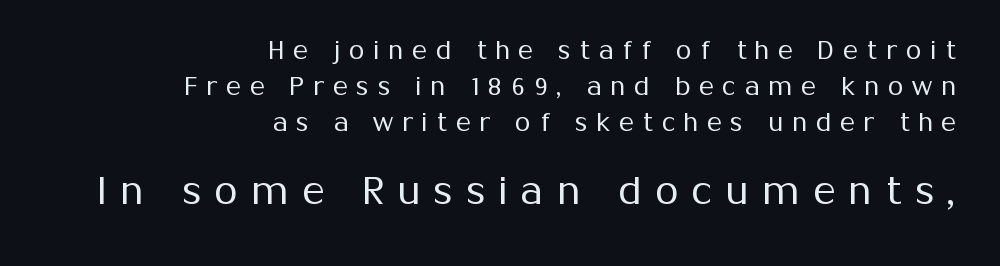
Short note: letters widely spaced. You could not count columns in this text — the font is proportionally spaced. The passage shown is typeset with a sans-serif family. Which margin do the lines hug? The right one — the left edge is uneven. Reading top to bottom, the characters get bigger at the block break. The passage shown stacks its lines at a standard gap.
